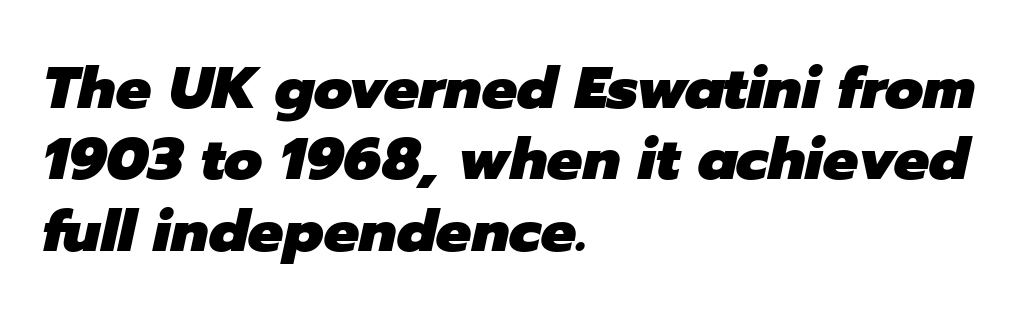
{"italic": "yes", "lean": "right", "slant_degrees": 12, "bold": "yes", "weight": "heavy", "width": "normal", "stroke_contrast": "low", "x_height": "medium", "monospaced": "no", "underline": "no", "align": "left", "line_spacing_ratio": 1.21, "letter_spacing": "normal", "letter_spacing_em": 0.0, "glyph_px": 59}
